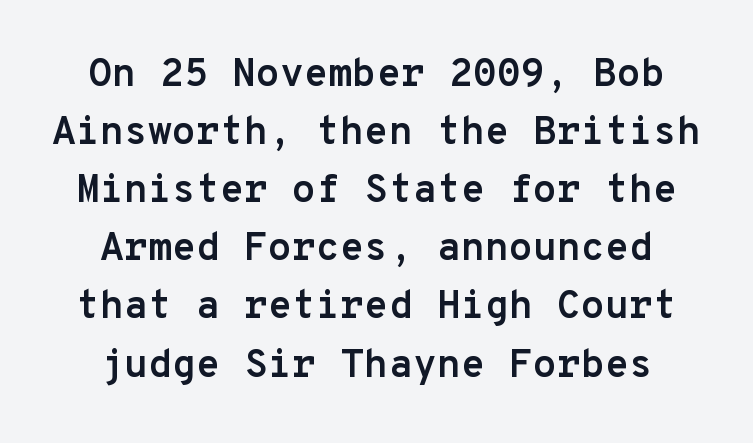
{"serif": "no", "italic": "no", "bold": "yes", "weight": "semibold", "width": "normal", "stroke_contrast": "low", "x_height": "medium", "monospaced": "yes", "underline": "no", "align": "center", "line_spacing": "normal", "line_spacing_ratio": 1.49, "letter_spacing": "normal", "letter_spacing_em": 0.0, "glyph_px": 39}
